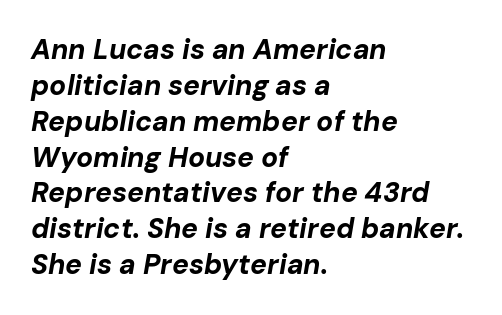
{"italic": "yes", "lean": "right", "slant_degrees": 10, "bold": "yes", "weight": "bold", "width": "normal", "stroke_contrast": "low", "x_height": "medium", "monospaced": "no", "underline": "no", "align": "left", "line_spacing": "normal", "line_spacing_ratio": 1.28, "letter_spacing": "normal", "letter_spacing_em": 0.0, "glyph_px": 28}
